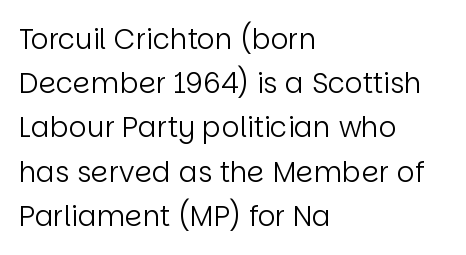
Q: Is the text bold? A: No.
Q: Is the text italic (slanted)? A: No, it is upright.
Q: Is the typeface a serif or a sans-serif typeface? A: Sans-serif.
Q: Is the text underlined? A: No.
Q: How is the paragraph aligned? A: Left-aligned.
Q: Is the spacing between letters normal or unusually wide? A: Normal.
Q: Is the spacing between lines tight, normal or loose? A: Normal.
Q: Width (condensed, normal, or wide)? A: Normal.
Q: Stroke contrast? A: Low.
Q: x-height? A: Large.
Q: Monospaced? A: No.
